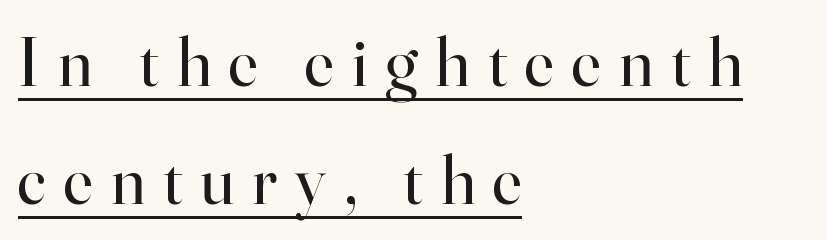
Q: Is the text bold? A: No.
Q: Is the text italic (slanted)? A: No, it is upright.
Q: Is the typeface a serif or a sans-serif typeface? A: Serif.
Q: Is the text underlined? A: Yes.
Q: How is the paragraph aligned? A: Left-aligned.
Q: Is the spacing between letters normal or unusually wide? A: Unusually wide.
Q: Width (condensed, normal, or wide)? A: Normal.
Q: Stroke contrast? A: High.
Q: x-height? A: Small.
Q: Monospaced? A: No.
